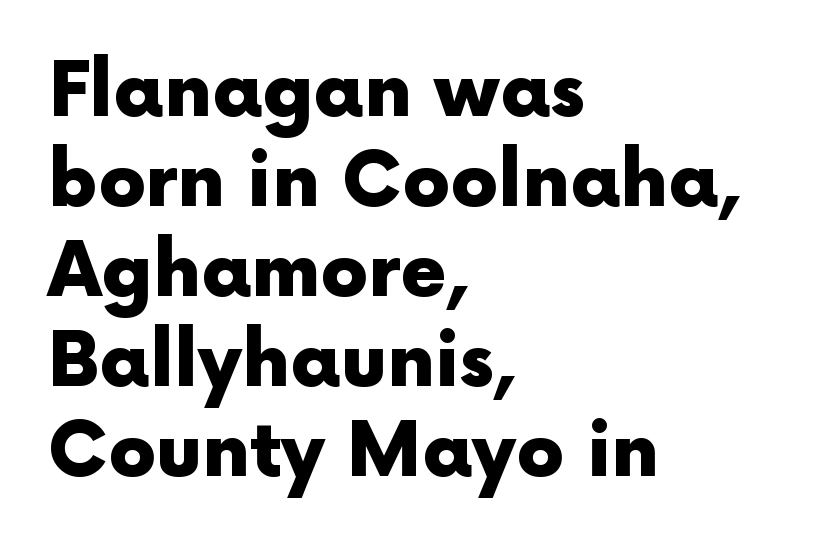
Q: Is the text bold? A: Yes.
Q: Is the text italic (slanted)? A: No, it is upright.
Q: Is the typeface a serif or a sans-serif typeface? A: Sans-serif.
Q: Is the text underlined? A: No.
Q: How is the paragraph aligned? A: Left-aligned.
Q: Is the spacing between letters normal or unusually wide? A: Normal.
Q: Width (condensed, normal, or wide)? A: Normal.
Q: x-height? A: Medium.
Q: Monospaced? A: No.
